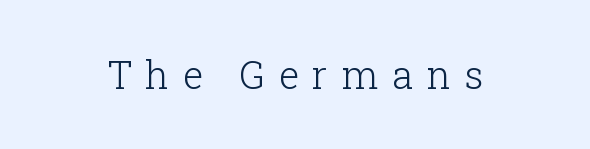
{"serif": "yes", "italic": "no", "bold": "no", "weight": "light", "width": "normal", "stroke_contrast": "low", "x_height": "medium", "monospaced": "no", "underline": "no", "letter_spacing": "wide", "letter_spacing_em": 0.36, "glyph_px": 38}
